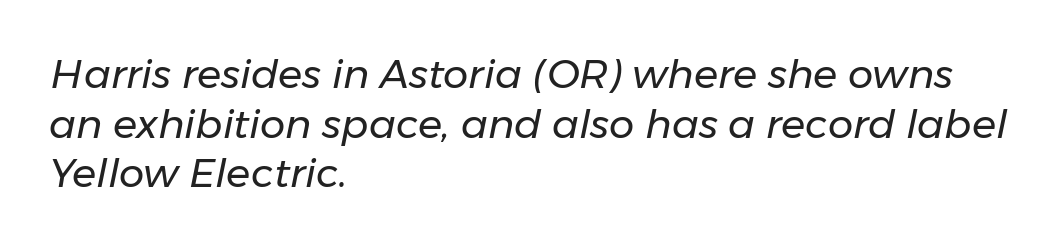
Q: Is the text bold? A: No.
Q: Is the text italic (slanted)? A: Yes, it leans right by about 11 degrees.
Q: Is the text underlined? A: No.
Q: How is the paragraph aligned? A: Left-aligned.
Q: Is the spacing between letters normal or unusually wide? A: Normal.
Q: Width (condensed, normal, or wide)? A: Normal.
Q: Stroke contrast? A: Low.
Q: x-height? A: Medium.
Q: Monospaced? A: No.
